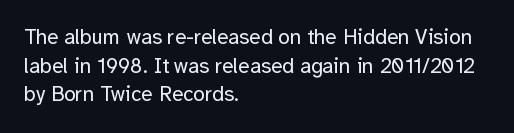
{"italic": "no", "bold": "no", "underline": "no", "align": "left", "line_spacing": "normal", "line_spacing_ratio": 1.36, "letter_spacing": "normal", "letter_spacing_em": 0.0, "glyph_px": 21}
